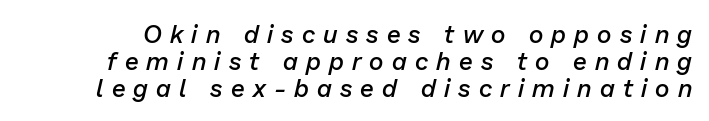
{"italic": "yes", "lean": "right", "slant_degrees": 13, "bold": "semi", "underline": "no", "line_spacing": "tight", "line_spacing_ratio": 1.09, "letter_spacing": "wide", "letter_spacing_em": 0.33, "glyph_px": 25}
